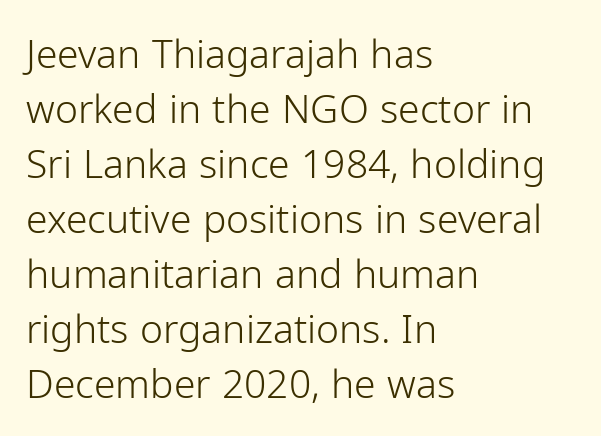
No extra ink here — the face is not bold. Visually the block forms a straight wall on the left and a jagged coastline on the right. The block of text has a typical density, with ordinary space between rows. The face used here is proportionally spaced, like ordinary book or web type.
